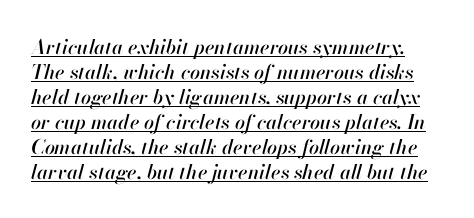
Posture: slanted. A baseline rule has been typeset under these characters. The block of text has a typical density, with ordinary space between rows. Is the letter spacing exaggerated? No — it looks like the ordinary default.
